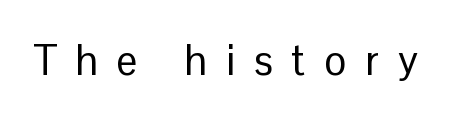
The image shows 42 px regular-weight sans-serif type, upright; set unusually wide letter spacing (+0.45 em), not underlined; low stroke contrast and a medium x-height.
